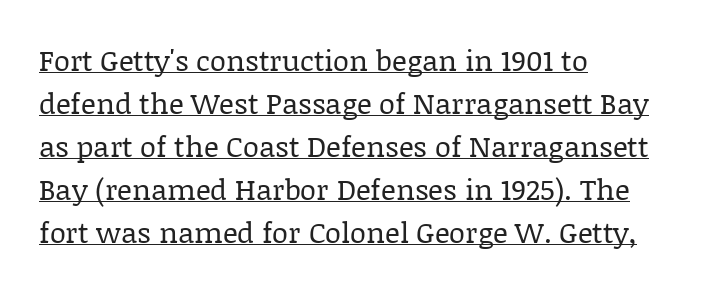
The image shows 29 px regular-weight serif type, upright; set left-aligned, normal line spacing (1.48x), normal letter spacing, underlined; low stroke contrast and a large x-height.
